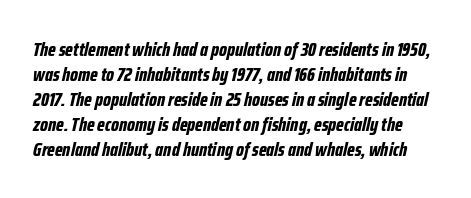
{"italic": "yes", "lean": "right", "slant_degrees": 12, "bold": "yes", "underline": "no", "line_spacing": "normal", "line_spacing_ratio": 1.25, "letter_spacing": "normal", "letter_spacing_em": 0.0, "glyph_px": 20}
